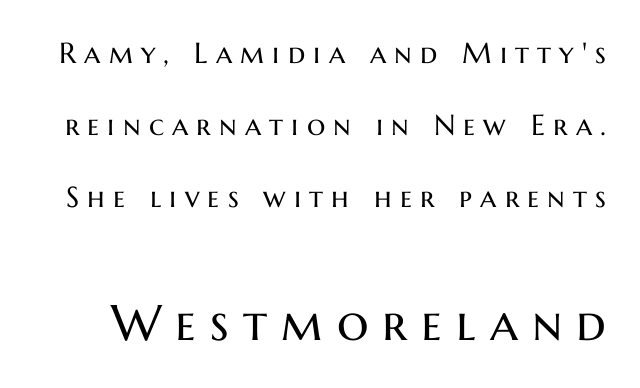
Look at the tracking — it's clearly loosened, letters drifting apart. Students, observe: this is what heavily led, spacious text looks like. Lines of text with bare space underneath. Summary of weight: not heavy and not bold. To sum up the face: it is a sans, with no serifs.
